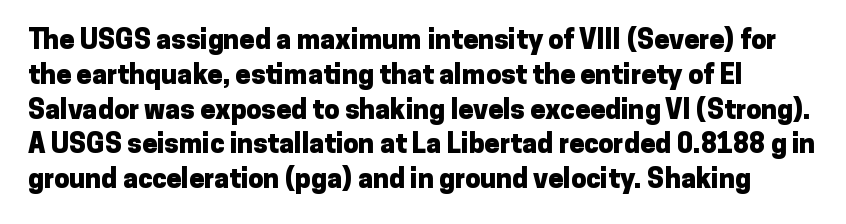
Q: Is the text bold? A: Yes.
Q: Is the text italic (slanted)? A: No, it is upright.
Q: Is the text underlined? A: No.
Q: Is the spacing between letters normal or unusually wide? A: Normal.
Q: Is the spacing between lines tight, normal or loose? A: Normal.
